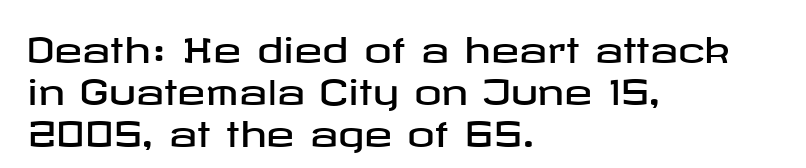
The image shows 34 px wide sans-serif type, upright; set left-aligned, line spacing 1.23x, normal letter spacing, not underlined; low stroke contrast and a medium x-height.
